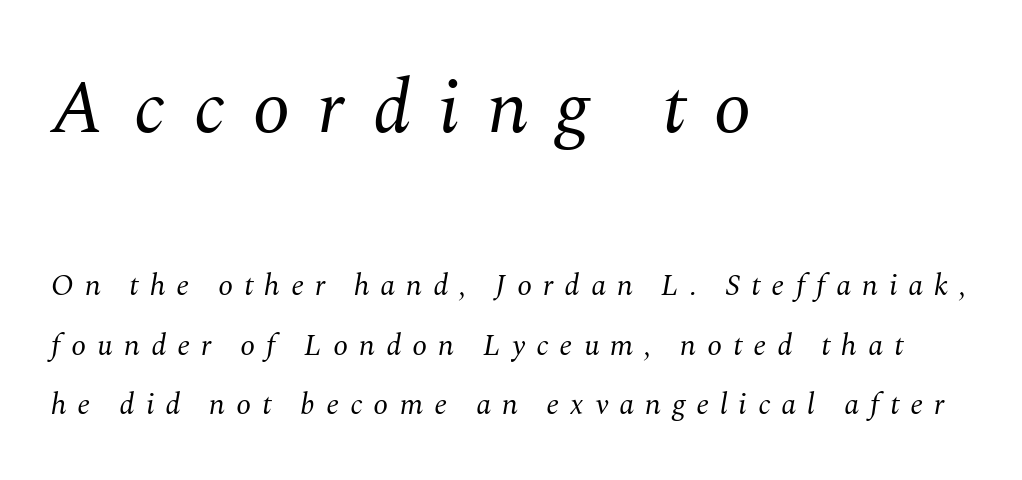
Q: Is the text bold? A: No.
Q: Is the text italic (slanted)? A: Yes, it leans right by about 10 degrees.
Q: Is the typeface a serif or a sans-serif typeface? A: Serif.
Q: Is the text underlined? A: No.
Q: How is the paragraph aligned? A: Left-aligned.
Q: Is the spacing between letters normal or unusually wide? A: Unusually wide.
Q: Is the spacing between lines tight, normal or loose? A: Loose.
Q: Which block of text is set in a larger size, the first (top) or the second (bottom)? A: The first (top) one.
Q: Width (condensed, normal, or wide)? A: Normal.
Q: Stroke contrast? A: Medium.
Q: x-height? A: Medium.
Q: Monospaced? A: No.
